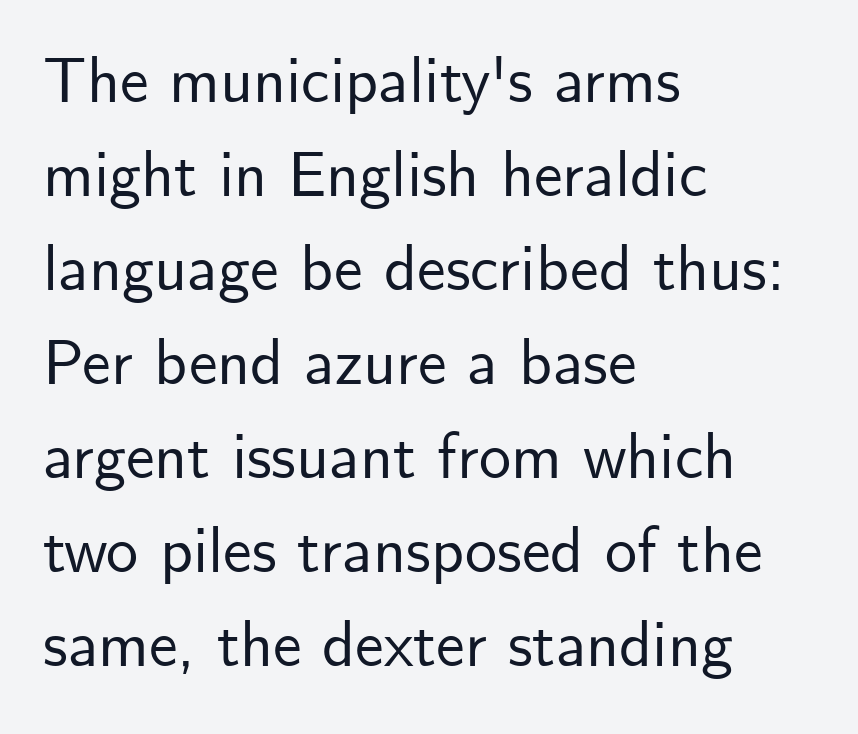
Leading matches the norm, producing a regular column. The rendering uses natural spacing where letterforms have individual widths. Look at the tracking — it's just the regular setting, nothing added. Is the block centered? No — it sits flush against the left margin. Ascenders rise straight up at ninety degrees. Only glyphs here, with clear space below each row.
